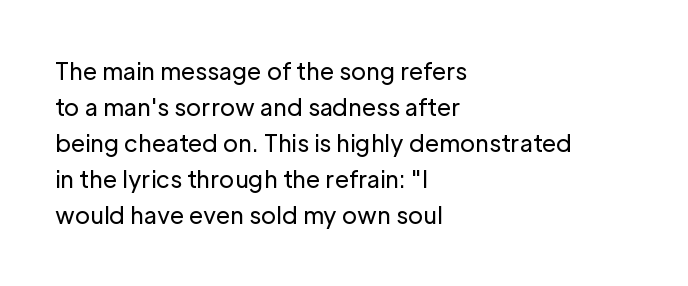
The image shows 23 px text type, upright; set left-aligned, normal line spacing (1.57x), normal letter spacing, not underlined.
